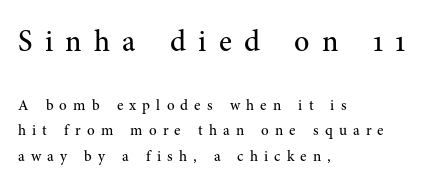
Here the designer chose a conventional face with non-uniform glyph widths. The space beneath each line is pristine and unruled. The line-height multiplier appears to be the usual default. Someone cranked the tracking dial way up on this one. A student would notice the top passage is typeset larger than what follows. A roman cut, with each character standing at attention.
